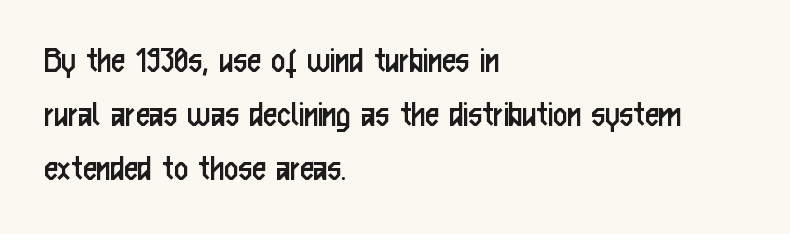
{"serif": "no", "italic": "no", "bold": "no", "weight": "regular", "width": "condensed", "stroke_contrast": "low", "x_height": "medium", "monospaced": "no", "underline": "no", "align": "left", "line_spacing": "normal", "line_spacing_ratio": 1.39, "letter_spacing": "normal", "letter_spacing_em": 0.0, "glyph_px": 39}
